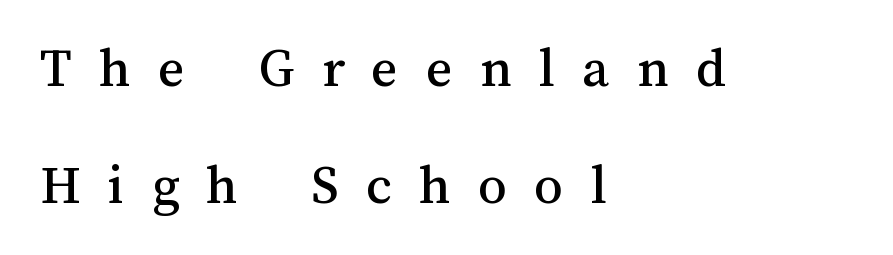
The image shows 57 px text type, upright; set left-aligned, loose line spacing (2.05x), unusually wide letter spacing (+0.48 em), not underlined; medium stroke contrast and a medium x-height.
